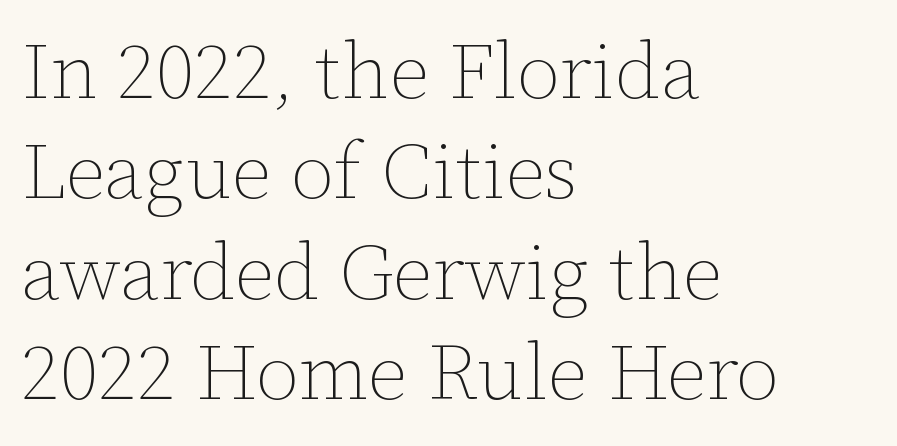
Q: Is the text bold? A: No.
Q: Is the text italic (slanted)? A: No, it is upright.
Q: Is the text underlined? A: No.
Q: How is the paragraph aligned? A: Left-aligned.
Q: Is the spacing between letters normal or unusually wide? A: Normal.
Q: Is the spacing between lines tight, normal or loose? A: Normal.
Q: Width (condensed, normal, or wide)? A: Normal.
Q: Stroke contrast? A: Low.
Q: x-height? A: Medium.
Q: Monospaced? A: No.
